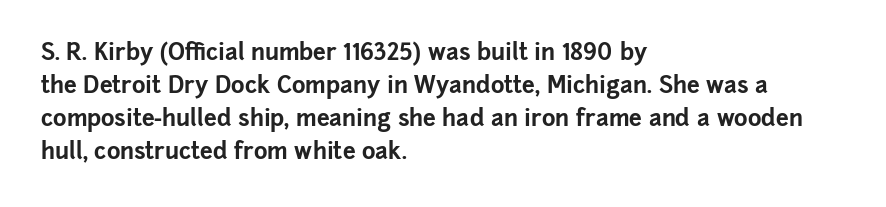
{"italic": "no", "bold": "yes", "underline": "no", "align": "left", "line_spacing": "normal", "line_spacing_ratio": 1.43, "letter_spacing": "normal", "letter_spacing_em": 0.0, "glyph_px": 23}
